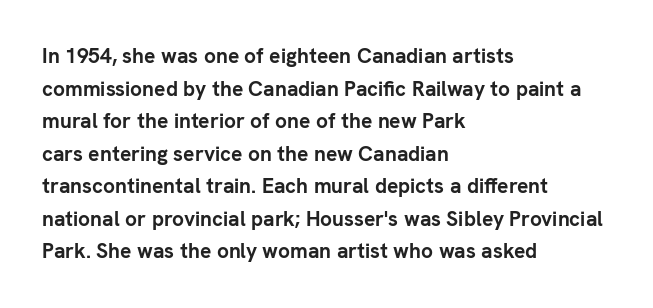
Q: Is the text bold? A: Yes.
Q: Is the text italic (slanted)? A: No, it is upright.
Q: Is the text underlined? A: No.
Q: How is the paragraph aligned? A: Left-aligned.
Q: Is the spacing between letters normal or unusually wide? A: Normal.
Q: Is the spacing between lines tight, normal or loose? A: Normal.
